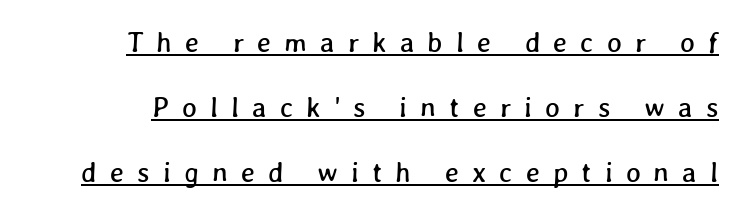
If you measured baseline to baseline, you'd find a long distance. Spacing verdict: proportional, widths tailored to each character. Students, observe the line beneath the letters — that is underlining. Inter-character spacing is expanded well beyond the font's built-in metrics.
